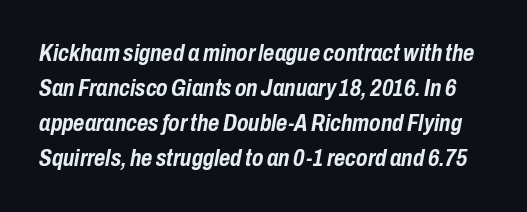
{"italic": "yes", "lean": "right", "slant_degrees": 10, "bold": "yes", "underline": "no", "line_spacing": "normal", "line_spacing_ratio": 1.46, "letter_spacing": "normal", "letter_spacing_em": 0.0, "glyph_px": 24}
